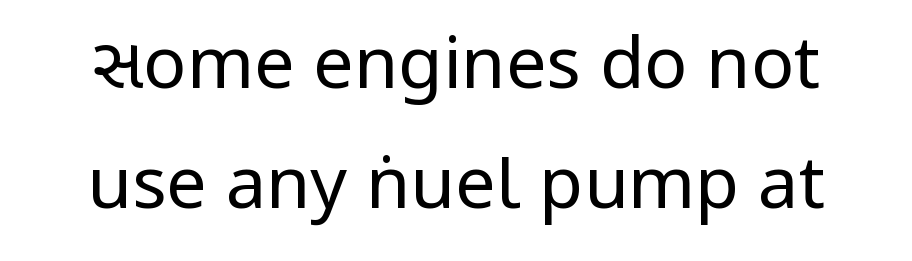
In terms of leading, this rendering sits right in the middle. If you drew a line through each stem, it would be perfectly vertical. The passage shown is not bold in any degree. The type is set solid horizontally, with unmodified tracking. Underlining? Definitely not there. No feet cap the strokes, marking this as sans-serif type.
